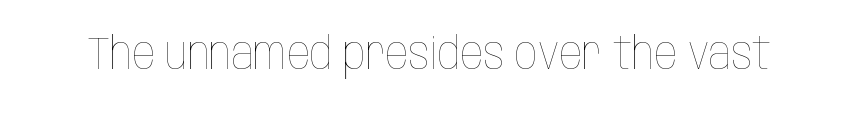
The strokes are not fattened; the text isn't bold. Letter spacing: default. The letters advance in unequal steps, a hallmark of proportional type. This sample uses an upright cut, with every glyph sitting square on the baseline. Decoration check: the copy has no underline.
